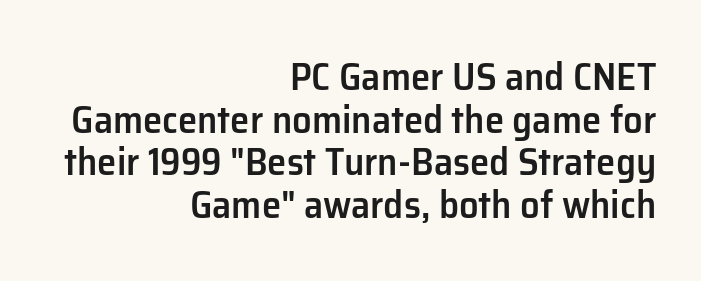
These lines huddle together more closely than default settings would place them. Students, note that the glyphs here touch the page at normal intervals. Has an underline been added? It has not. These lines are rendered in a variable-pitch font. Typographic density is moderately raised because the face is semibold.
